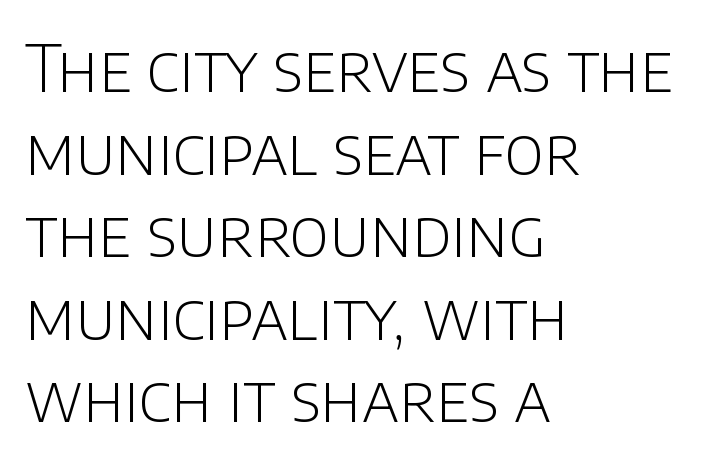
{"serif": "no", "italic": "no", "bold": "no", "weight": "light", "width": "normal", "stroke_contrast": "low", "x_height": "large", "monospaced": "no", "underline": "no", "align": "left", "line_spacing": "normal", "line_spacing_ratio": 1.27, "letter_spacing": "normal", "letter_spacing_em": 0.0, "glyph_px": 65}
